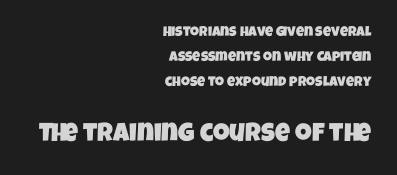
In CSS terms this would be text-align: right. The glyphs are unaccompanied by any horizontal stroke below them. Nobody touched the tracking dial on this one. The block sitting lower on the canvas is the one with enlarged characters.
